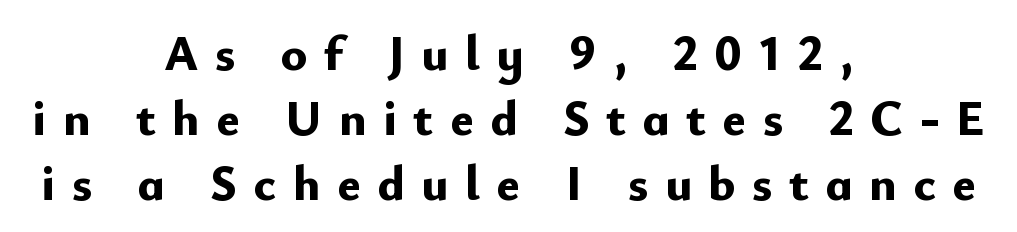
{"serif": "no", "italic": "no", "bold": "yes", "weight": "bold", "width": "normal", "stroke_contrast": "low", "x_height": "small", "monospaced": "no", "underline": "no", "align": "center", "line_spacing": "normal", "line_spacing_ratio": 1.3, "letter_spacing": "wide", "letter_spacing_em": 0.33, "glyph_px": 50}
